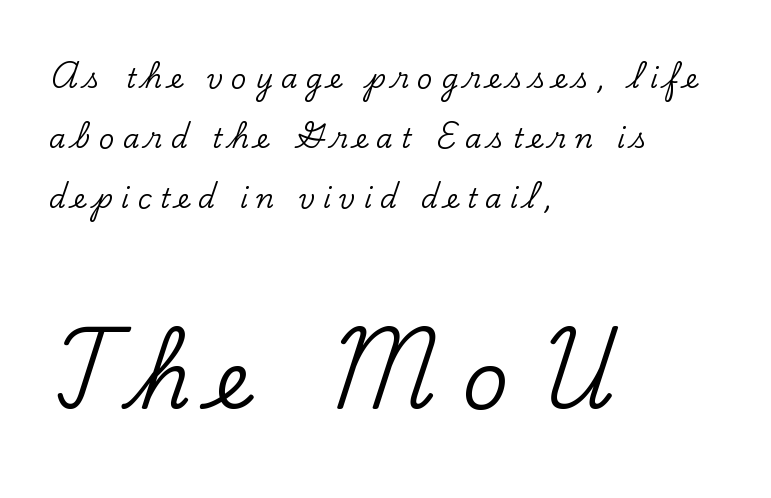
{"serif": "yes", "width": "normal", "stroke_contrast": "low", "x_height": "small", "monospaced": "no", "underline": "no", "align": "left", "line_spacing": "loose", "line_spacing_ratio": 2.22, "letter_spacing": "wide", "letter_spacing_em": 0.3, "larger_block": "second", "size_ratio": 2.96, "glyph_px": 80}
